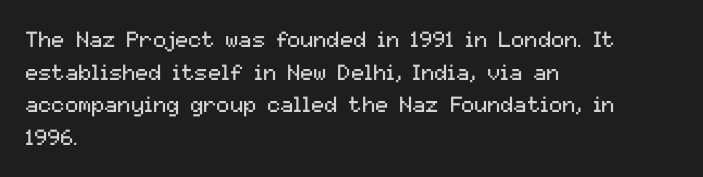
Rows of type keep a routine distance in the vertical direction. The space beneath each line is pristine and unruled. Which margin do the lines hug? The left one — the right edge is uneven. The letterforms sit shoulder to shoulder at normal distance.
